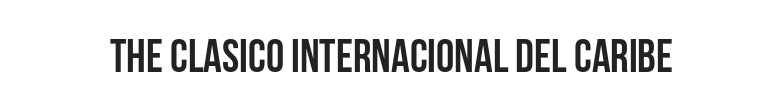
The image shows 46 px semibold, condensed sans-serif type, upright; set normal letter spacing, not underlined; low stroke contrast and a large x-height.
